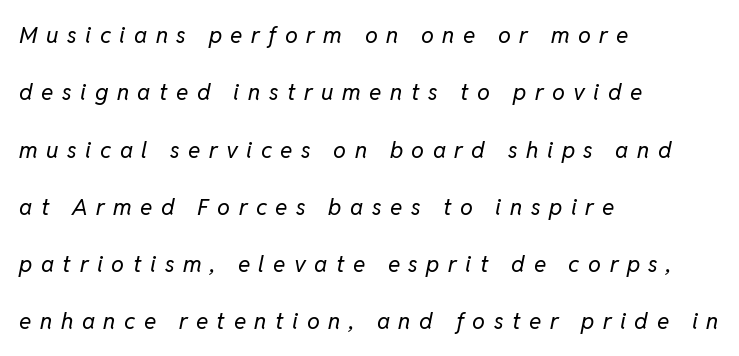
{"italic": "yes", "lean": "right", "slant_degrees": 11, "bold": "no", "underline": "no", "align": "left", "line_spacing": "loose", "line_spacing_ratio": 2.49, "letter_spacing": "wide", "letter_spacing_em": 0.37, "glyph_px": 23}
